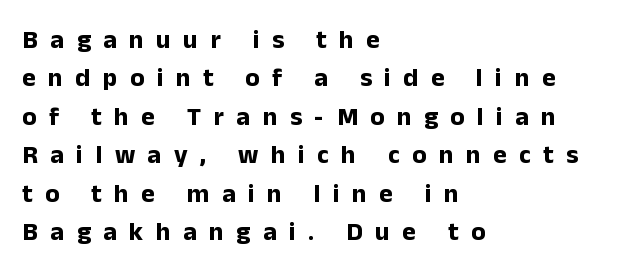
Q: Is the text bold? A: Yes.
Q: Is the text italic (slanted)? A: No, it is upright.
Q: Is the text underlined? A: No.
Q: How is the paragraph aligned? A: Left-aligned.
Q: Is the spacing between letters normal or unusually wide? A: Unusually wide.
Q: Is the spacing between lines tight, normal or loose? A: Normal.
